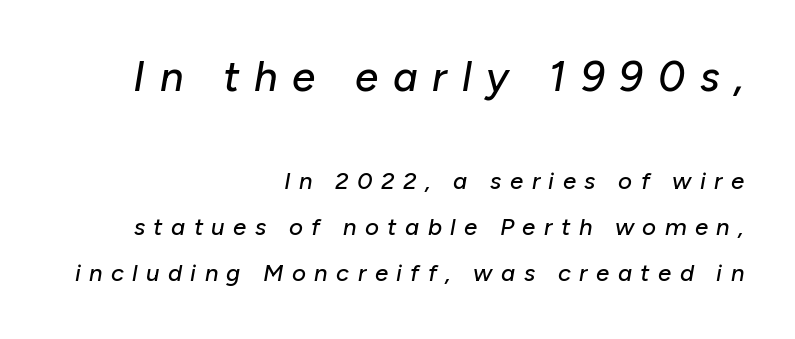
The passage shown leans; its letterforms are oblique. This sample uses expanded letter spacing, leaving extra air between glyphs. Words float on clear page, feet unadorned. This layout puts the oversized block above and the modest block below.
